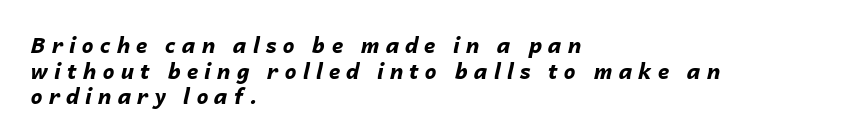
Words appear elongated and porous because spacing is wide. Teacher's note: observe the even left margin — that is flush-left alignment. As a designer I'd log this as weight 700, bold. Honestly, there is no underline to notice here at all. Characters are canted at an angle relative to the baseline's perpendicular.
